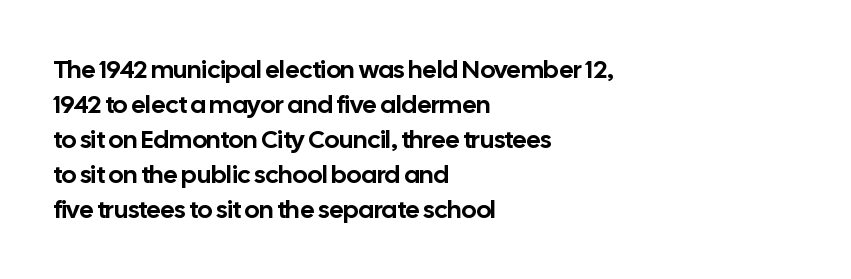
The rendering uses a moderate line-height, typical for paragraphs. A typesetter would call this zero additional tracking. Teacher's note: observe the even left margin — that is flush-left alignment. The string is rendered with underlining switched off. Posture: straight, roman, zero tilt.
